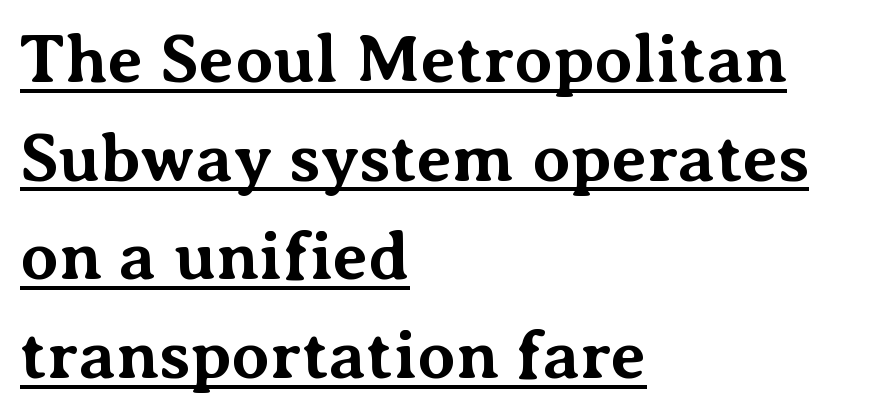
You can tell it's not italic because the verticals are truly vertical. The typesetter has applied underlining to the passage shown. The text was rendered using a seriffed face with decorative stroke endings. Normally led — the rows are evenly, conventionally spaced. Is this a fixed-width face? No — the glyphs have proportional, varying widths.
